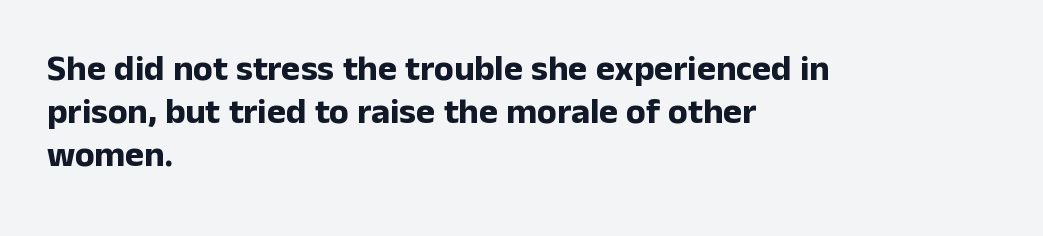
{"serif": "no", "italic": "no", "bold": "yes", "weight": "bold", "width": "normal", "stroke_contrast": "low", "x_height": "medium", "monospaced": "no", "underline": "no", "align": "left", "line_spacing_ratio": 1.2, "letter_spacing": "normal", "letter_spacing_em": 0.0, "glyph_px": 36}
